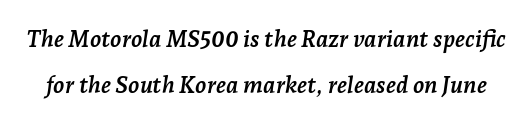
{"italic": "yes", "lean": "right", "slant_degrees": 7, "bold": "yes", "underline": "no", "line_spacing": "loose", "line_spacing_ratio": 2.0, "letter_spacing": "normal", "letter_spacing_em": 0.0, "glyph_px": 23}
